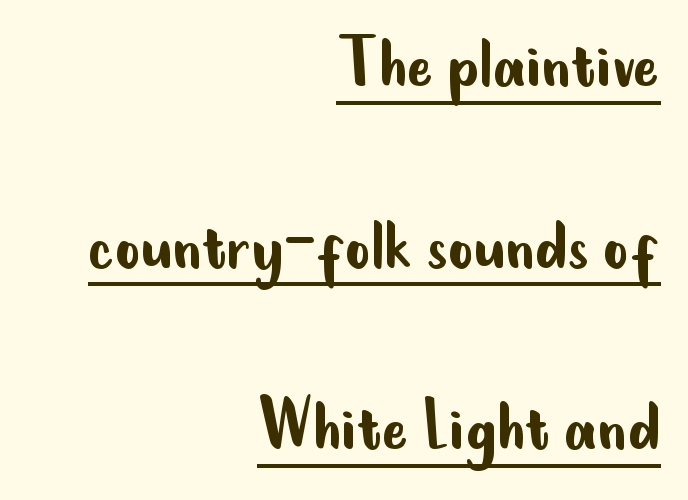
The image shows 79 px regular-weight, condensed sans-serif type, upright; set right-aligned, loose line spacing (2.3x), normal letter spacing, underlined; low stroke contrast and a small x-height.
